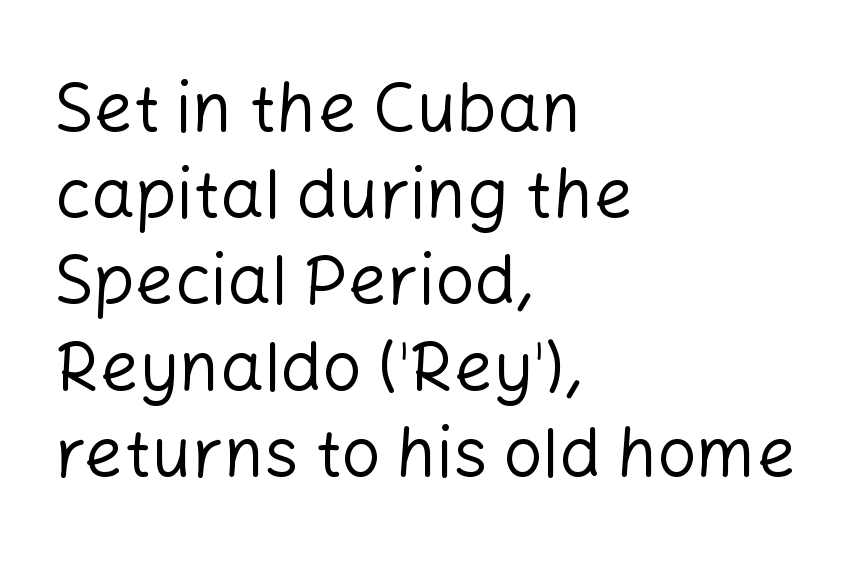
This is not heavy type; no bold has been used. How are the letters spaced? Ordinarily, with no added tracking. The compositor pushed each line to the left boundary. A clean baseline with only descenders dipping below it.
